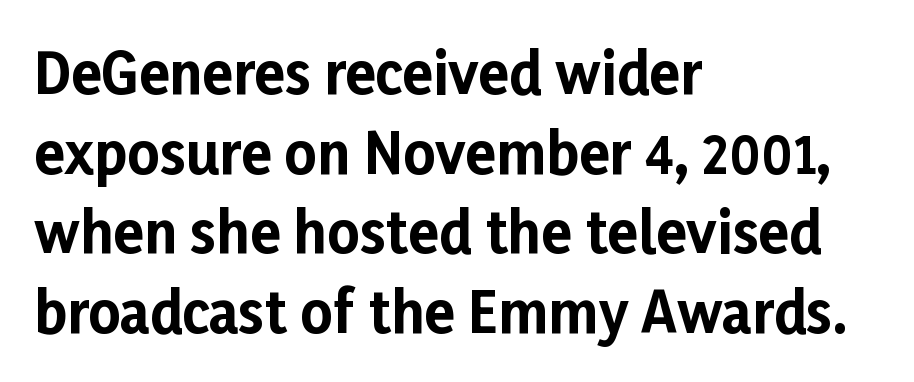
The image shows 56 px bold sans-serif type, upright; set left-aligned, normal line spacing (1.42x), normal letter spacing, not underlined; low stroke contrast and a medium x-height.
